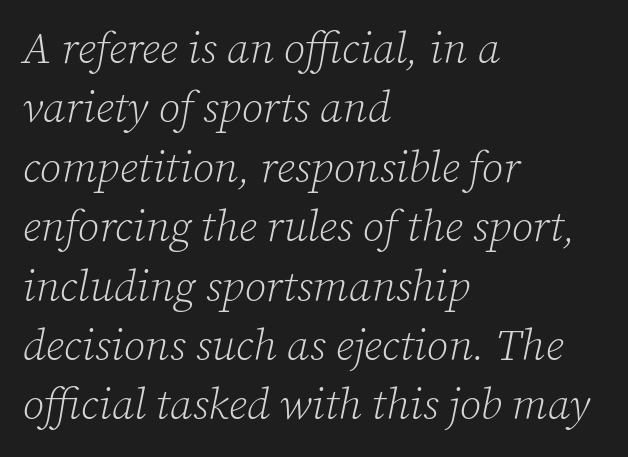
The image shows 44 px light serif type, italic (leaning right); set left-aligned, normal line spacing (1.35x), normal letter spacing, not underlined; low stroke contrast and a medium x-height.
